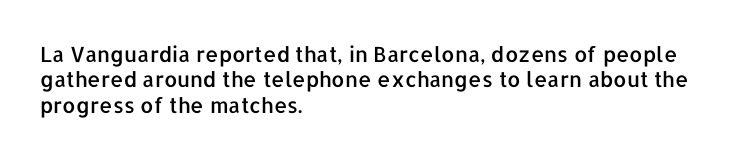
The image shows 21 px text type, upright; set left-aligned, line spacing 1.21x, normal letter spacing, not underlined.
